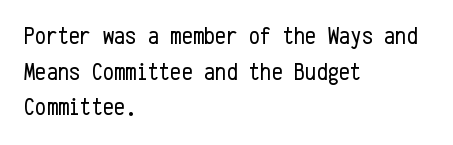
No word sits above an underline. These lines stack with their left ends in a neat column. The line-height multiplier appears to be the usual default. Ordinary non-slanted type is in use. Students, note that the glyphs here touch the page at normal intervals.
